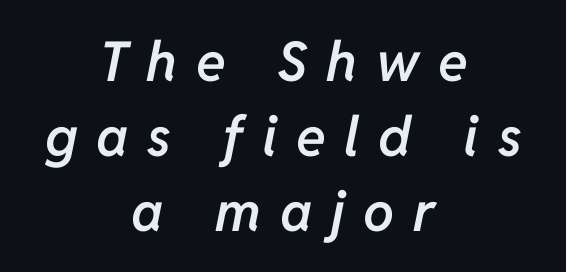
{"italic": "yes", "lean": "right", "slant_degrees": 11, "bold": "semi", "weight": "semibold", "width": "normal", "stroke_contrast": "low", "x_height": "medium", "monospaced": "no", "underline": "no", "align": "center", "line_spacing": "normal", "line_spacing_ratio": 1.36, "letter_spacing": "wide", "letter_spacing_em": 0.34, "glyph_px": 55}
